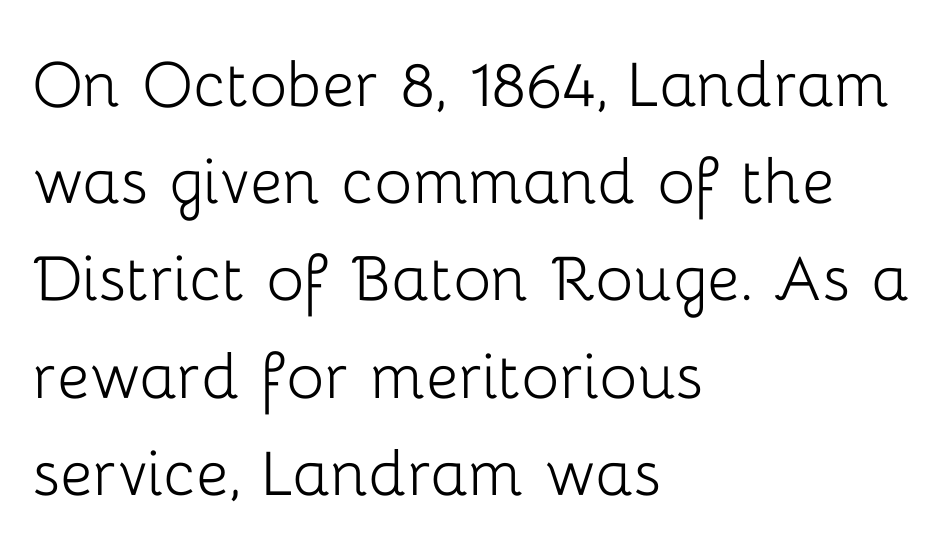
{"serif": "no", "italic": "no", "bold": "no", "weight": "light", "width": "normal", "stroke_contrast": "low", "x_height": "medium", "monospaced": "no", "underline": "no", "align": "left", "line_spacing_ratio": 1.23, "letter_spacing": "normal", "letter_spacing_em": 0.0, "glyph_px": 79}
